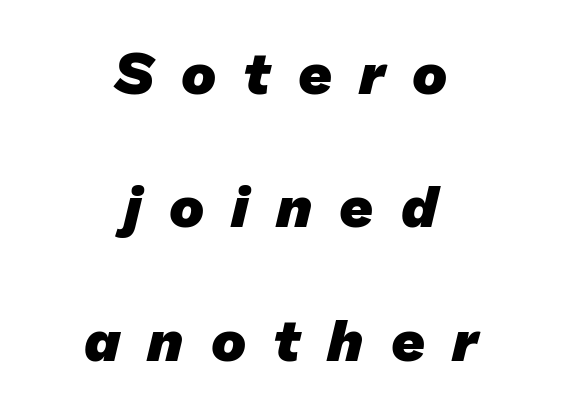
Leftover space on each line is divided equally before and after the words. Varying glyph widths throughout — classic text-font behaviour. Here the glyphs are tracked loosely, breaking word shapes into spaced letters. Note: no serifs on the glyphs. The gap between lines stays unmarked.
